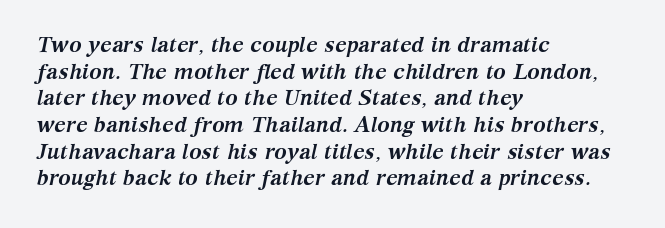
The image shows 21 px bold type, italic (leaning right); set left-aligned, normal line spacing (1.27x), normal letter spacing, not underlined.
